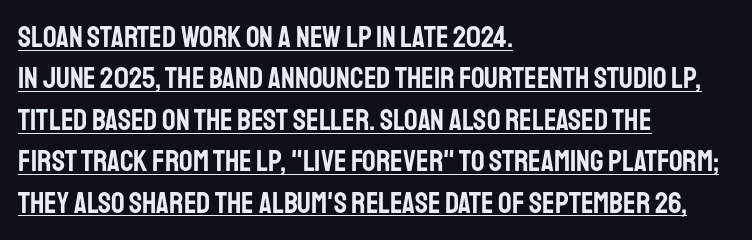
{"serif": "no", "italic": "no", "width": "condensed", "stroke_contrast": "low", "x_height": "large", "monospaced": "no", "underline": "yes", "align": "left", "line_spacing": "normal", "line_spacing_ratio": 1.38, "letter_spacing": "normal", "letter_spacing_em": 0.0, "glyph_px": 30}
